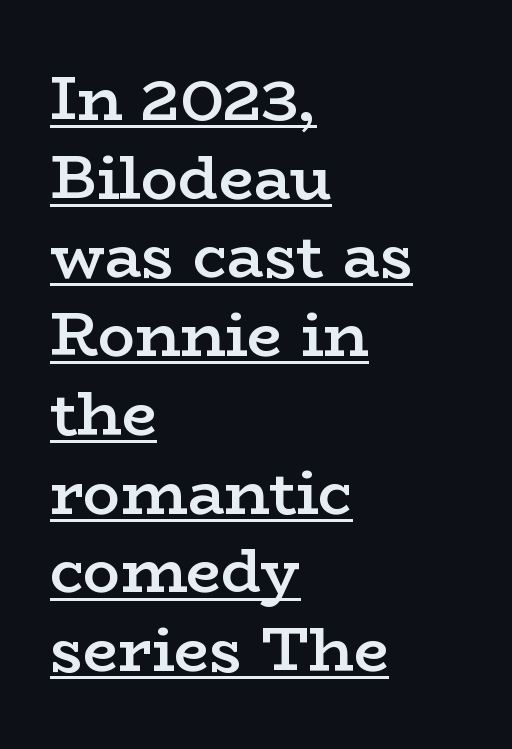
Which margin do the lines hug? The left one — the right edge is uneven. This sample carries an underscore along the baseline area. How heavy is the stroke? Medium-heavy — a semibold, shy of bold. Letterform terminals end in serifs throughout the passage.
